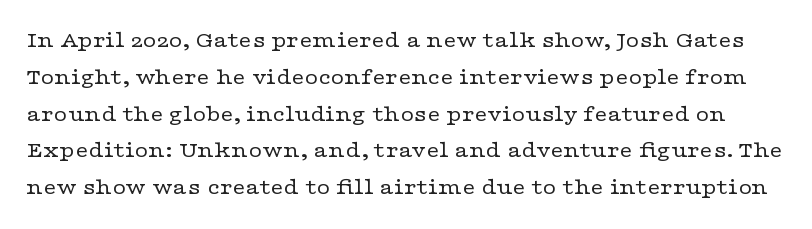
{"italic": "no", "bold": "no", "underline": "no", "line_spacing": "normal", "line_spacing_ratio": 1.6, "letter_spacing": "normal", "letter_spacing_em": 0.0, "glyph_px": 23}
